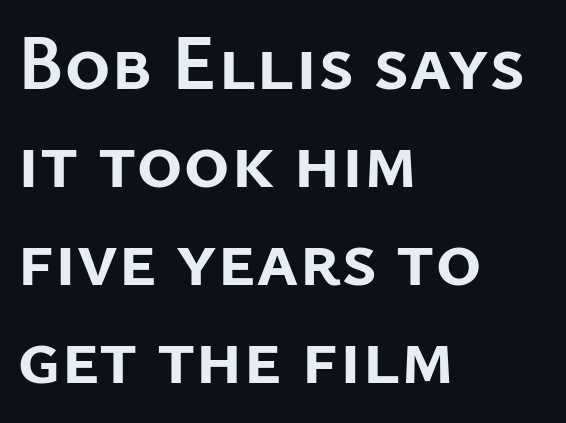
{"serif": "no", "italic": "no", "bold": "yes", "weight": "semibold", "width": "normal", "stroke_contrast": "low", "x_height": "medium", "monospaced": "no", "underline": "no", "align": "left", "line_spacing_ratio": 1.24, "letter_spacing": "normal", "letter_spacing_em": 0.0, "glyph_px": 79}
